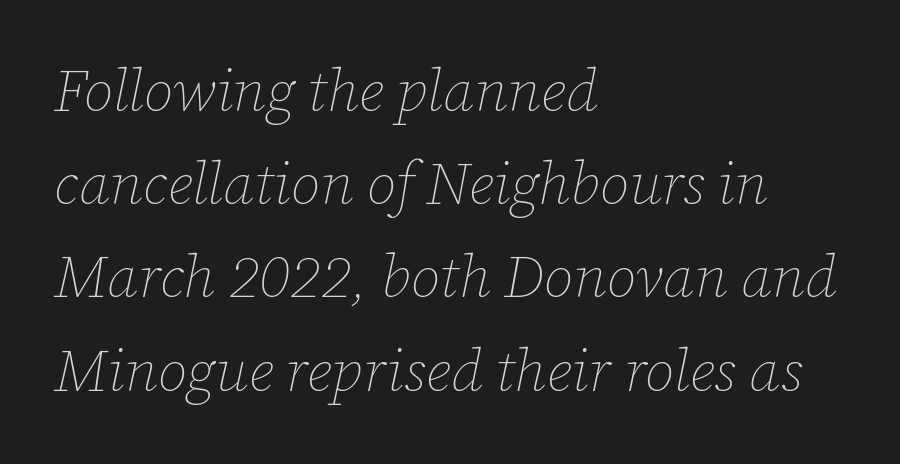
{"italic": "yes", "lean": "right", "slant_degrees": 12, "bold": "no", "weight": "thin", "width": "normal", "stroke_contrast": "low", "x_height": "medium", "monospaced": "no", "underline": "no", "align": "left", "line_spacing": "normal", "line_spacing_ratio": 1.58, "letter_spacing": "normal", "letter_spacing_em": 0.0, "glyph_px": 59}
